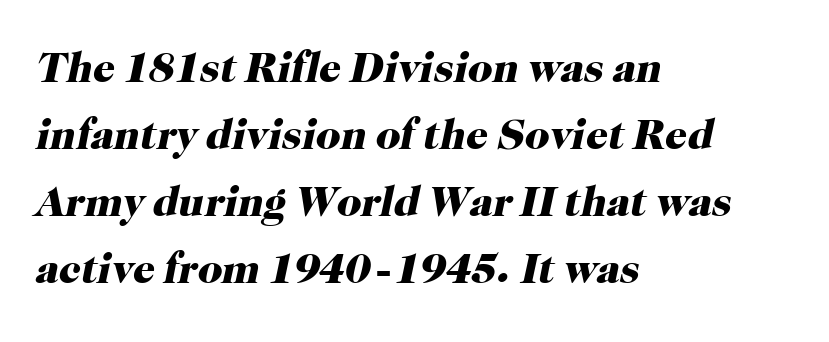
{"serif": "yes", "italic": "yes", "lean": "right", "slant_degrees": 12, "bold": "yes", "weight": "heavy", "width": "normal", "stroke_contrast": "high", "x_height": "medium", "monospaced": "no", "underline": "no", "align": "left", "line_spacing": "normal", "line_spacing_ratio": 1.56, "letter_spacing": "normal", "letter_spacing_em": 0.0, "glyph_px": 43}
